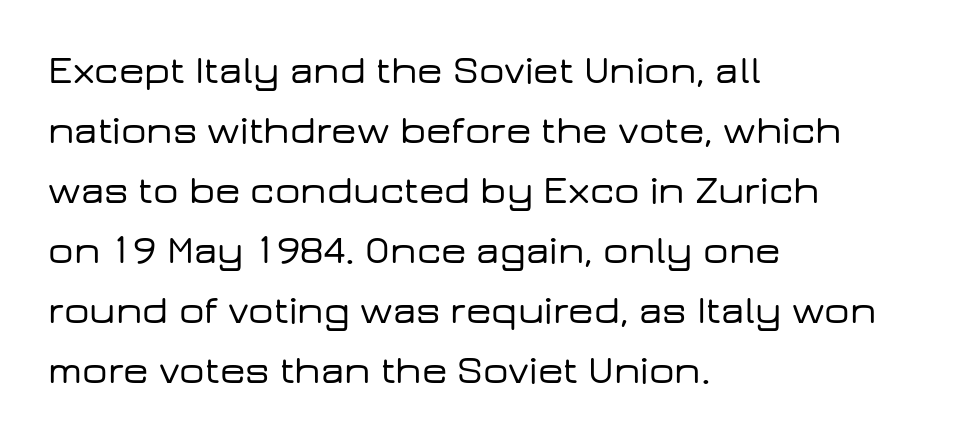
{"serif": "no", "italic": "no", "width": "wide", "stroke_contrast": "low", "x_height": "medium", "monospaced": "no", "underline": "no", "align": "left", "line_spacing": "normal", "line_spacing_ratio": 1.5, "letter_spacing": "normal", "letter_spacing_em": 0.0, "glyph_px": 40}
